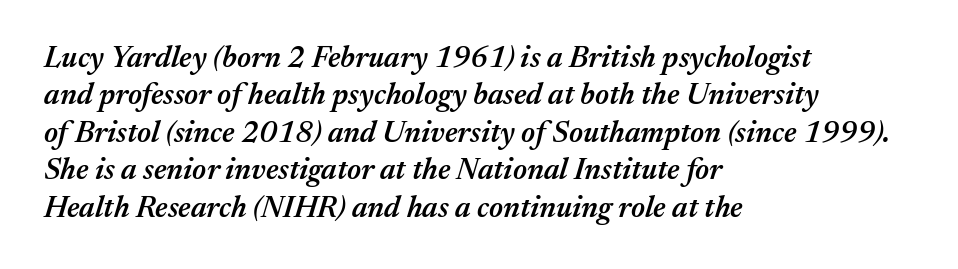
Q: Is the text bold? A: Semi-bold.
Q: Is the text italic (slanted)? A: Yes, it leans right by about 17 degrees.
Q: Is the text underlined? A: No.
Q: How is the paragraph aligned? A: Left-aligned.
Q: Is the spacing between letters normal or unusually wide? A: Normal.
Q: Is the spacing between lines tight, normal or loose? A: Normal.
Q: Width (condensed, normal, or wide)? A: Normal.
Q: Stroke contrast? A: Medium.
Q: x-height? A: Medium.
Q: Monospaced? A: No.
